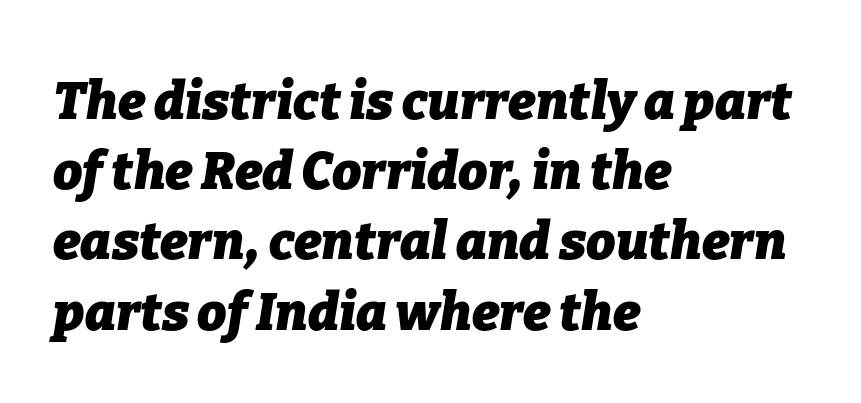
Q: Is the text bold? A: Yes.
Q: Is the text italic (slanted)? A: Yes, it leans right by about 9 degrees.
Q: Is the text underlined? A: No.
Q: How is the paragraph aligned? A: Left-aligned.
Q: Is the spacing between letters normal or unusually wide? A: Normal.
Q: Is the spacing between lines tight, normal or loose? A: Normal.
Q: Width (condensed, normal, or wide)? A: Normal.
Q: Stroke contrast? A: Low.
Q: x-height? A: Medium.
Q: Monospaced? A: No.
